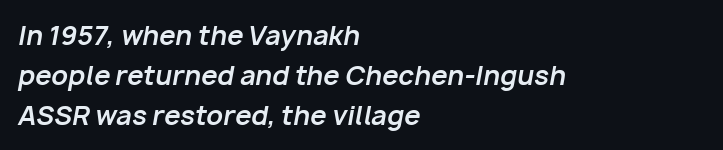
{"italic": "yes", "lean": "right", "slant_degrees": 10, "bold": "yes", "underline": "no", "align": "left", "line_spacing": "normal", "line_spacing_ratio": 1.53, "letter_spacing": "normal", "letter_spacing_em": 0.0, "glyph_px": 26}
